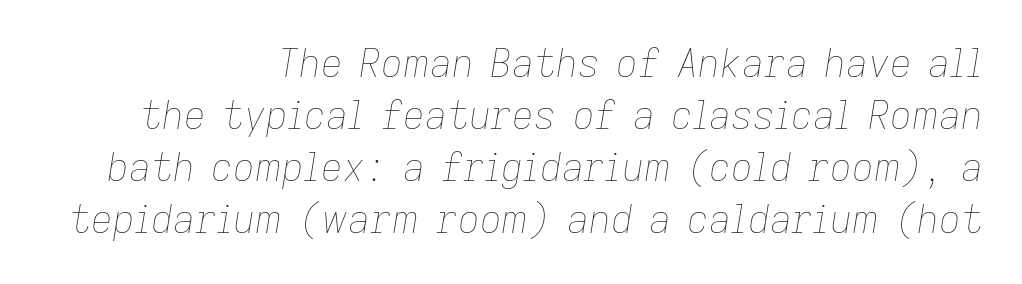
Q: Is the text bold? A: No.
Q: Is the text italic (slanted)? A: Yes, it leans right by about 9 degrees.
Q: Is the text underlined? A: No.
Q: How is the paragraph aligned? A: Right-aligned.
Q: Is the spacing between letters normal or unusually wide? A: Normal.
Q: Is the spacing between lines tight, normal or loose? A: Normal.
Q: Width (condensed, normal, or wide)? A: Normal.
Q: Stroke contrast? A: Low.
Q: x-height? A: Medium.
Q: Monospaced? A: No.
